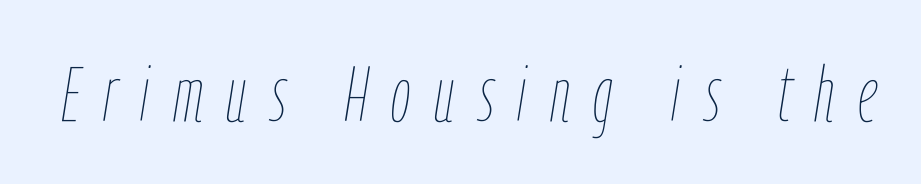
Display-style spreading of the glyphs; the letterfit is very open. Think of a printed novel: that variable character pitch is what you see here. Would a proofreader flag this as italicized? Yes. Descenders are the only things crossing below the line. Weight: not bold — regular or lighter.
